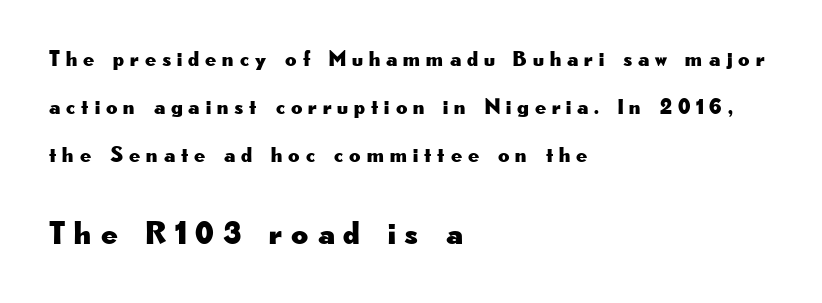
The image shows 33 px wide sans-serif type, upright; set left-aligned, loose line spacing (2.18x), unusually wide letter spacing (+0.27 em), not underlined; the second (bottom) block is 1.5x larger; low stroke contrast and a small x-height.
